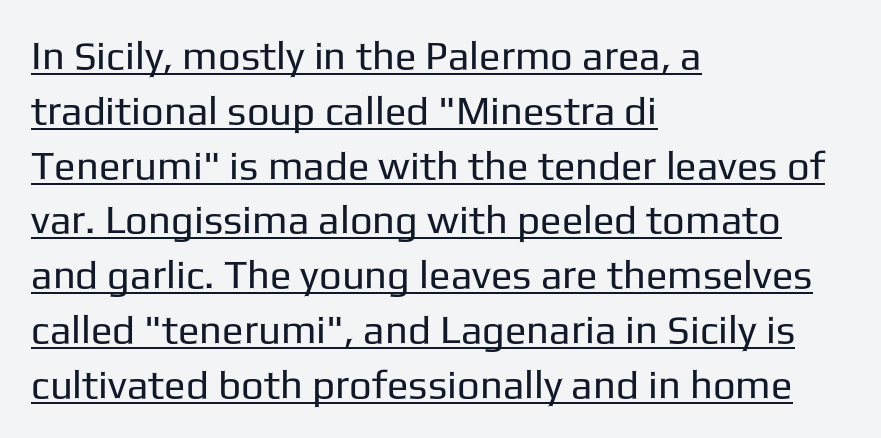
Reading down the block, your eye returns to a fixed left position each line. Is there an underline? Yes — a line sits under the letters. Posture: straight, roman, zero tilt. The letters carry no serifs — their stems end cleanly without finishing strokes.
